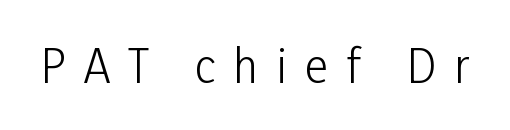
Q: Is the text bold? A: No.
Q: Is the text italic (slanted)? A: No, it is upright.
Q: Is the typeface a serif or a sans-serif typeface? A: Sans-serif.
Q: Is the text underlined? A: No.
Q: Is the spacing between letters normal or unusually wide? A: Unusually wide.
Q: Width (condensed, normal, or wide)? A: Condensed.
Q: Stroke contrast? A: Low.
Q: x-height? A: Medium.
Q: Monospaced? A: No.
